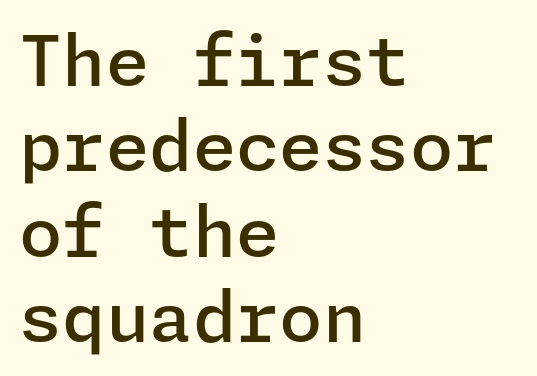
The image shows 70 px semibold sans-serif type, upright; set left-aligned, line spacing 1.22x, normal letter spacing, not underlined; low stroke contrast and a medium x-height.
